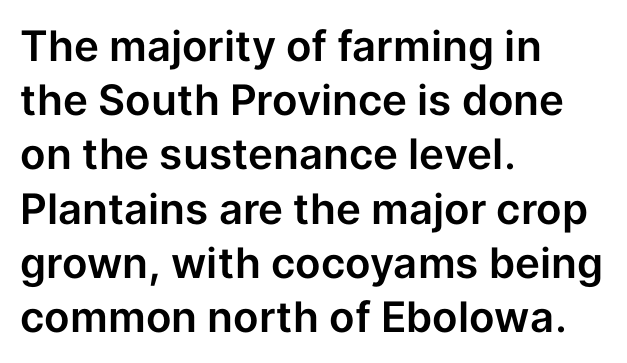
Does the copy run flush right? No — it runs flush left. Tracking value appears to be zero — textbook default spacing. The lines sit at an ordinary, default distance from one another. Nobody drew a line under any word here. Do the characters align in a grid? No, the font is proportional. No italicization has been applied; the sample stays upright.
